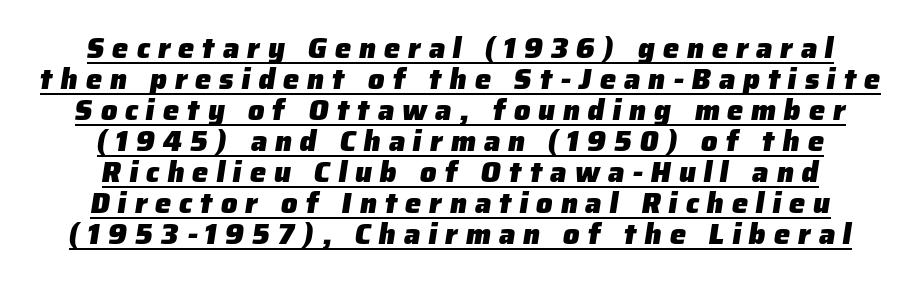
The image shows 29 px heavy sans-serif type; set tight line spacing (1.07x), unusually wide letter spacing (+0.27 em), underlined; low stroke contrast and a medium x-height.
